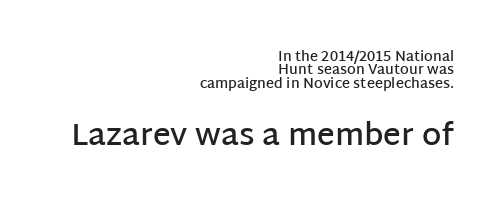
Notice how the stems are strictly vertical — no italics here. These lines keep a tight, regular rhythm from letter to letter. One glance says dense: line gaps are narrower than usual. Look at the glyph heights: the lower group is clearly the bigger setting.
